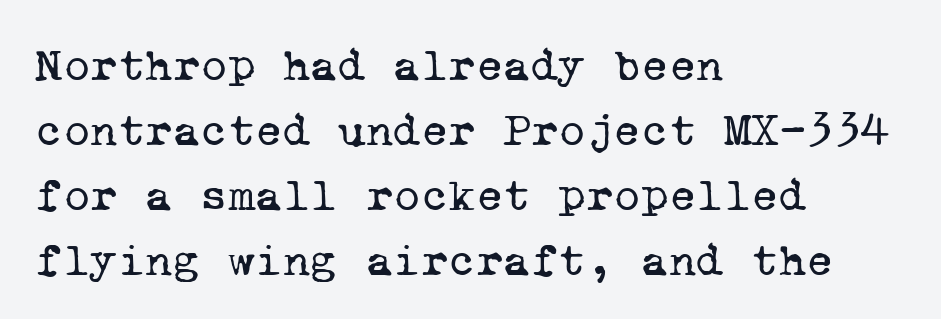
The face used here is seriffed, in the tradition of book romans. Caption: standard tracking, unaltered. Short and long lines alike share a common starting point at left. Anything drawn beneath the words? Only blank space.
